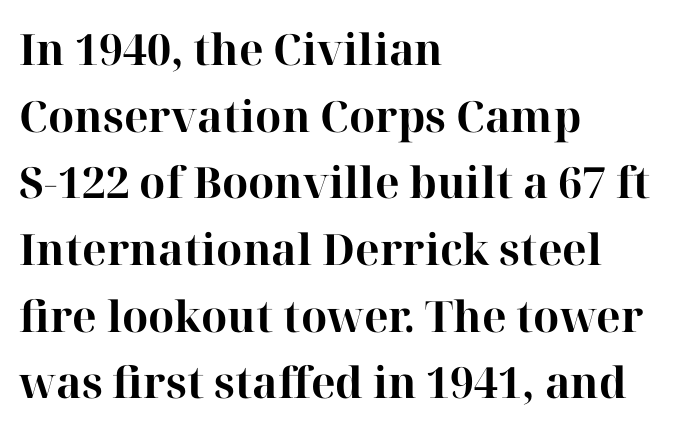
Notice how descenders clear the ascenders below comfortably — that's standard leading. The typography opts for an upright posture over an oblique one. The string is rendered with underlining switched off. This sample uses plain, unmodified letter spacing.
